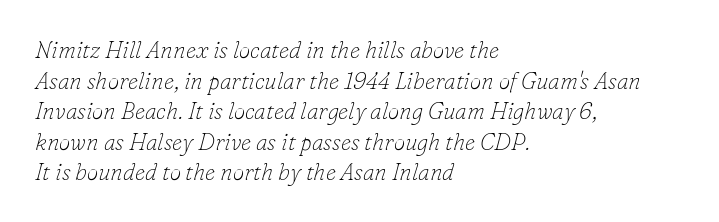
{"italic": "yes", "lean": "right", "slant_degrees": 16, "bold": "no", "underline": "no", "align": "left", "line_spacing": "normal", "line_spacing_ratio": 1.33, "letter_spacing": "normal", "letter_spacing_em": 0.0, "glyph_px": 23}
